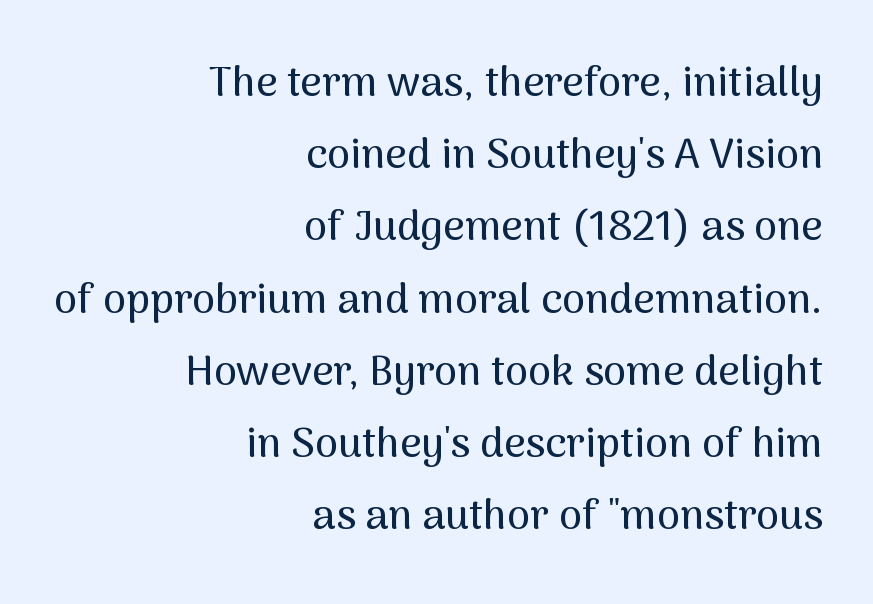
{"serif": "no", "italic": "no", "width": "normal", "stroke_contrast": "medium", "x_height": "medium", "monospaced": "no", "underline": "no", "align": "right", "line_spacing_ratio": 1.72, "letter_spacing": "normal", "letter_spacing_em": 0.0, "glyph_px": 42}
